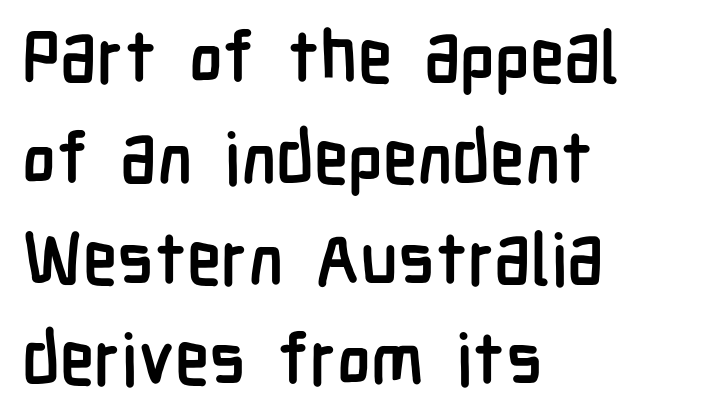
Q: Is the text bold? A: Yes.
Q: Is the text italic (slanted)? A: No, it is upright.
Q: Is the typeface a serif or a sans-serif typeface? A: Sans-serif.
Q: Is the text underlined? A: No.
Q: How is the paragraph aligned? A: Left-aligned.
Q: Is the spacing between letters normal or unusually wide? A: Normal.
Q: Is the spacing between lines tight, normal or loose? A: Normal.
Q: Width (condensed, normal, or wide)? A: Condensed.
Q: Stroke contrast? A: Low.
Q: x-height? A: Medium.
Q: Monospaced? A: No.
